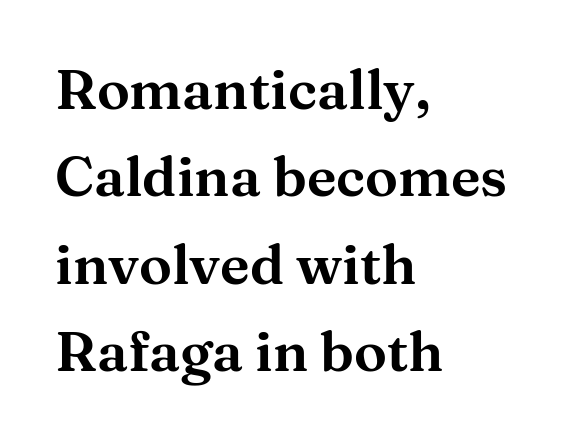
Students, note that the glyphs here touch the page at normal intervals. How would I describe the line gaps? Plain and ordinary. If you drew a line through each stem, it would be perfectly vertical. The face used here is seriffed, in the tradition of book romans. Line beginnings align vertically; line endings do not.
